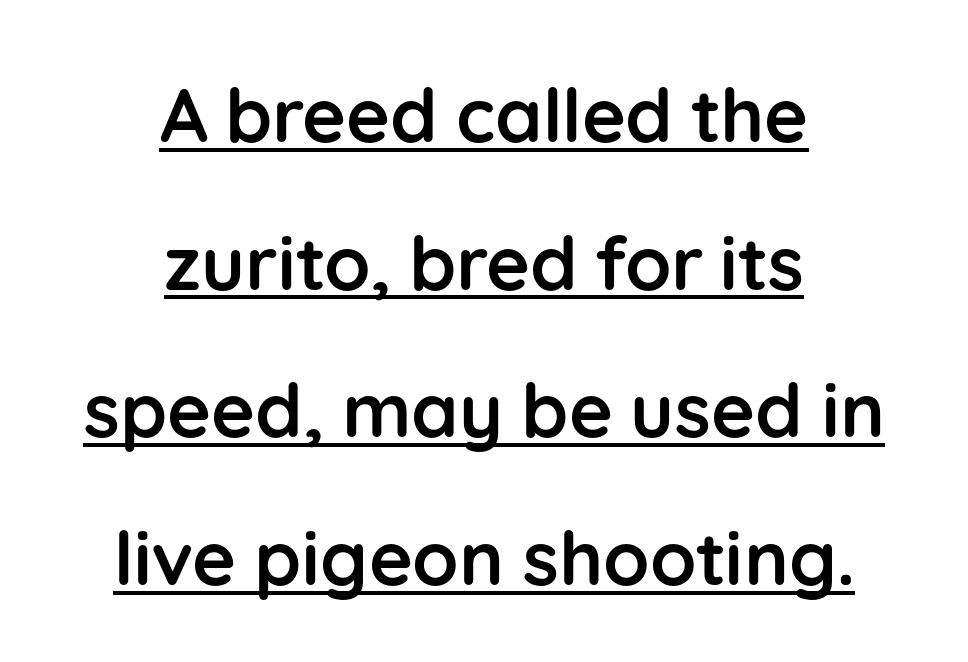
{"serif": "no", "italic": "no", "bold": "yes", "weight": "semibold", "width": "normal", "stroke_contrast": "low", "x_height": "medium", "monospaced": "no", "underline": "yes", "align": "center", "line_spacing": "loose", "line_spacing_ratio": 1.97, "letter_spacing": "normal", "letter_spacing_em": 0.0, "glyph_px": 75}
